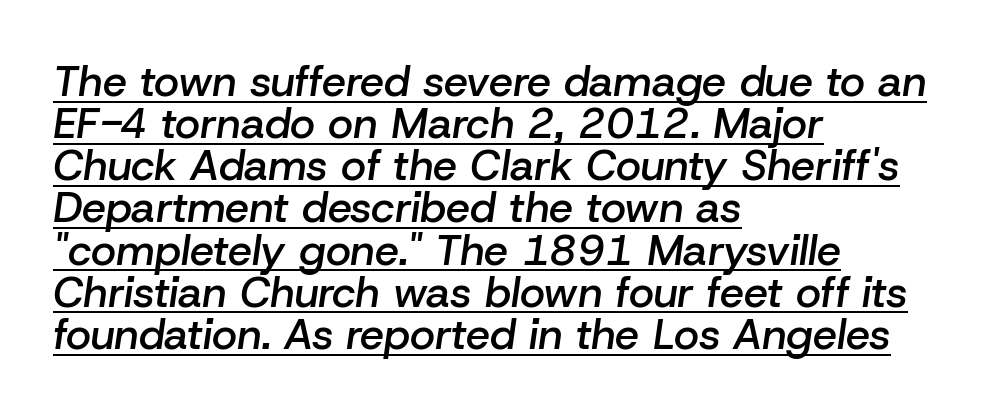
The image shows 43 px semibold type, italic (leaning right); set left-aligned, tight line spacing (0.98x), normal letter spacing, underlined; low stroke contrast and a medium x-height.
